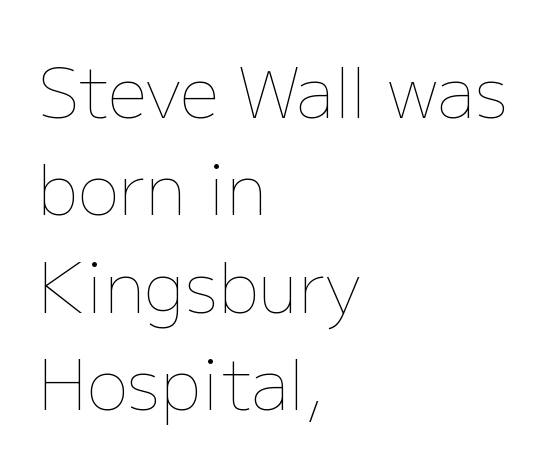
Q: Is the text bold? A: No.
Q: Is the text italic (slanted)? A: No, it is upright.
Q: Is the text underlined? A: No.
Q: How is the paragraph aligned? A: Left-aligned.
Q: Is the spacing between letters normal or unusually wide? A: Normal.
Q: Is the spacing between lines tight, normal or loose? A: Normal.
Q: Width (condensed, normal, or wide)? A: Normal.
Q: Stroke contrast? A: Low.
Q: x-height? A: Medium.
Q: Monospaced? A: No.
